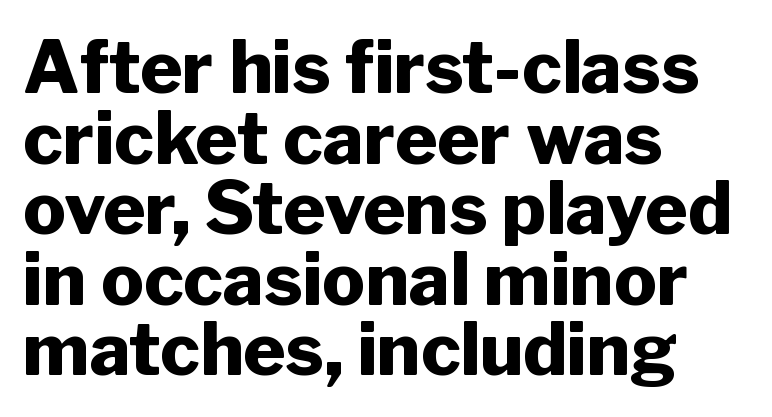
Italic? Not at all — the glyphs are vertical. A classic flush-left, rag-right setting is used for this passage. Proportional: the letters do not fall into vertical columns. I'd call this a sans setting — the letters go barefoot. Regarding leading, the lines here are crowded together. The face used here has the dense, thick strokes of a bold.
